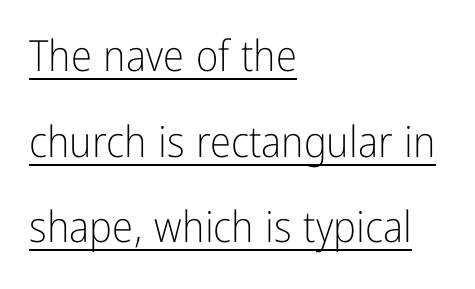
Is the stroke heavy? The answer is a plain regular-or-lighter. This is sans-serif lettering, the kind often seen on screens and signage. Is there much room between lines? Yes — plenty of vertical air separates them. Do the characters align in a grid? No, the font is proportional. Does the copy run flush right? No — it runs flush left. The letterforms sit shoulder to shoulder at normal distance.
